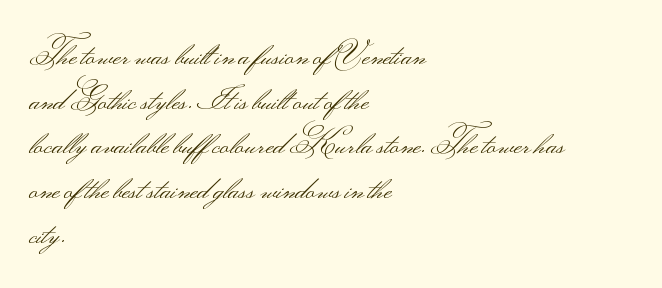
Reading down the column, the eye jumps a familiar distance to each next line. Descenders are the only things crossing below the line. The letters sit at their default tracking, neither squeezed nor spread. The letters look calm and open, with moderate or lighter stems. To sum up the face: it is a sans, with no serifs.
